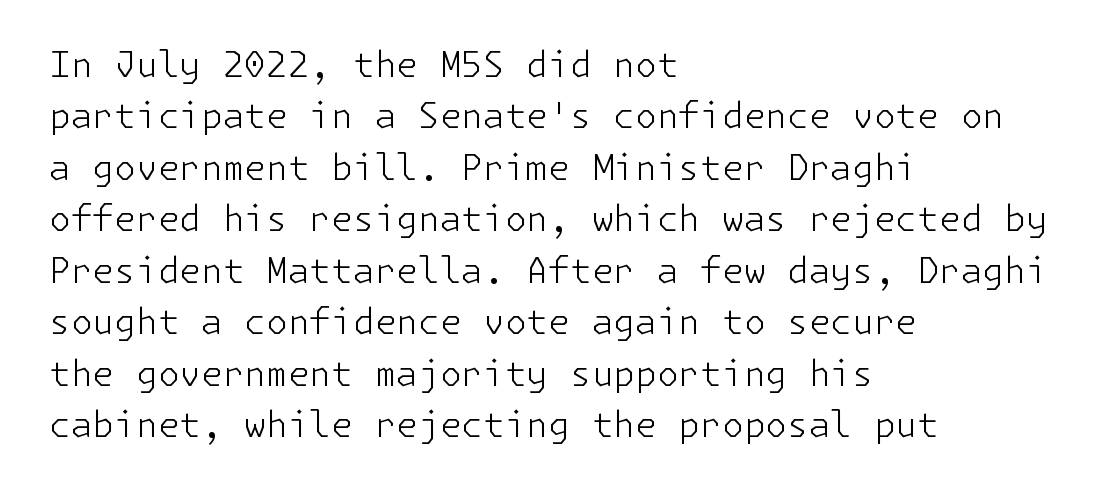
The image shows 35 px light sans-serif type, upright; set left-aligned, normal line spacing (1.47x), normal letter spacing, not underlined; low stroke contrast and a medium x-height.
